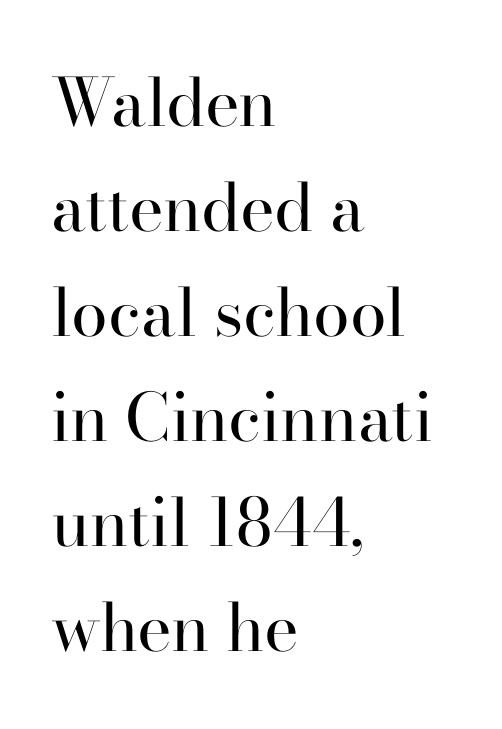
{"serif": "yes", "italic": "no", "bold": "no", "weight": "regular", "width": "normal", "stroke_contrast": "high", "x_height": "small", "monospaced": "no", "underline": "no", "align": "left", "line_spacing": "normal", "line_spacing_ratio": 1.59, "letter_spacing": "normal", "letter_spacing_em": 0.0, "glyph_px": 66}
